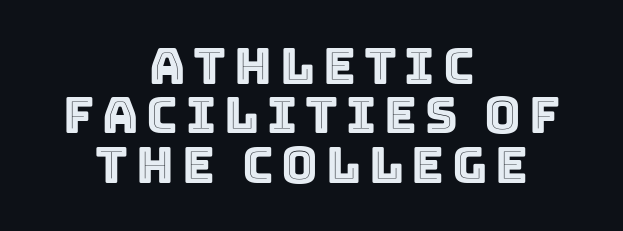
The image shows 50 px text type, upright; set centered, tight line spacing (0.99x), not underlined; a large x-height.
